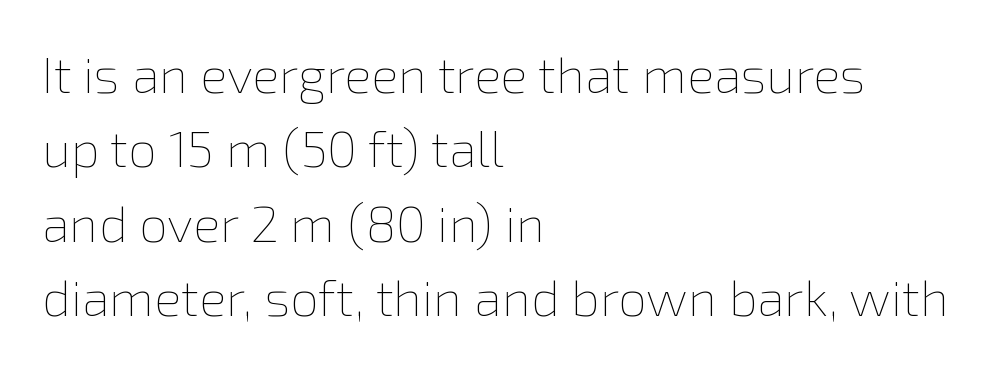
{"italic": "no", "bold": "no", "weight": "thin", "width": "normal", "stroke_contrast": "low", "x_height": "medium", "monospaced": "no", "underline": "no", "align": "left", "line_spacing": "normal", "line_spacing_ratio": 1.46, "letter_spacing": "normal", "letter_spacing_em": 0.0, "glyph_px": 51}
